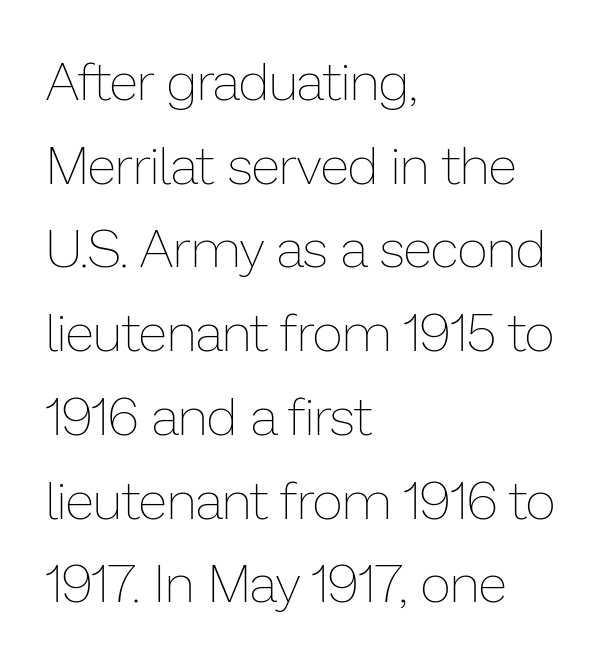
The image shows 53 px thin type, upright; set left-aligned, normal line spacing (1.58x), normal letter spacing, not underlined; low stroke contrast and a medium x-height.
